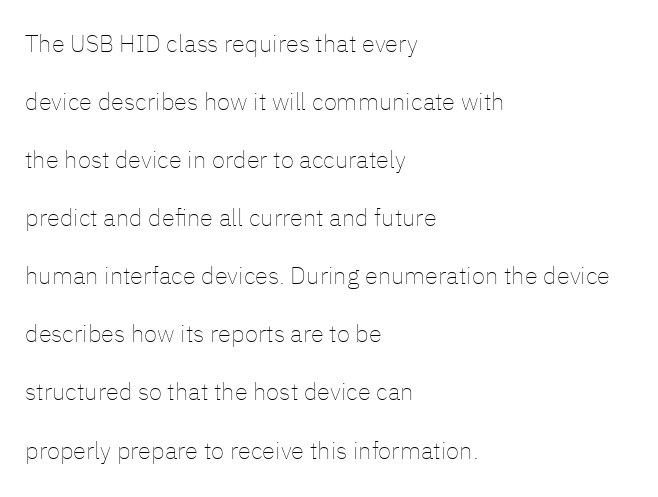
Q: Is the text bold? A: No.
Q: Is the text italic (slanted)? A: No, it is upright.
Q: Is the text underlined? A: No.
Q: How is the paragraph aligned? A: Left-aligned.
Q: Is the spacing between letters normal or unusually wide? A: Normal.
Q: Is the spacing between lines tight, normal or loose? A: Loose.
